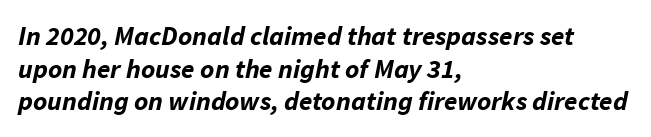
These words are printed bold, with thick strokes throughout. The area under the type is left untouched. The letters sit at their default tracking, neither squeezed nor spread. Style check: oblique.
